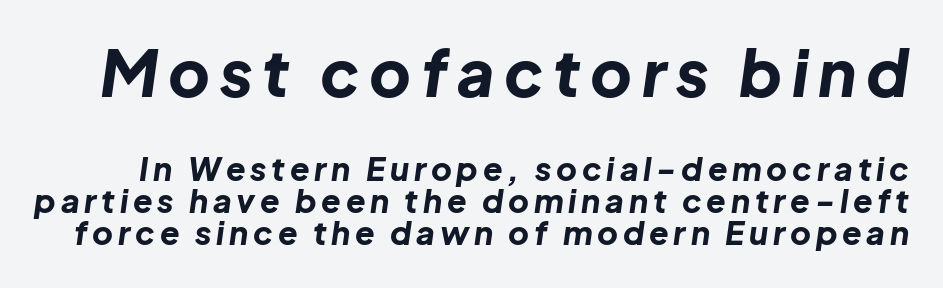
The image shows 64 px bold type, italic (leaning right); set tight line spacing (1.0x), not underlined; the first (top) block is 2.0x larger; low stroke contrast and a medium x-height.
